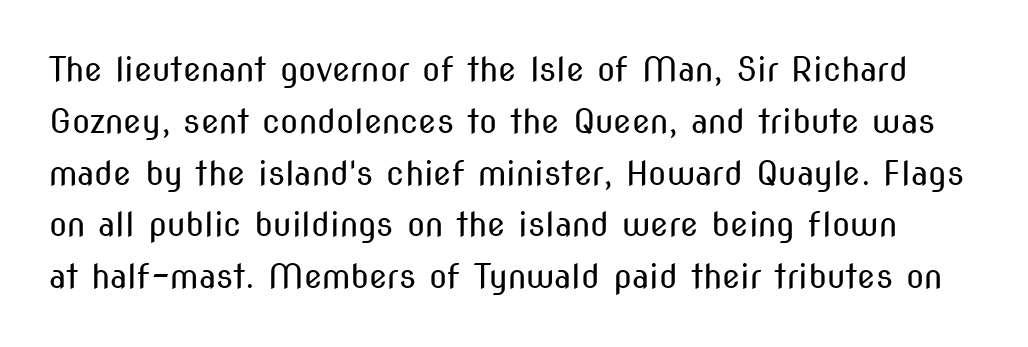
The image shows 33 px regular-weight, condensed sans-serif type, upright; set normal line spacing (1.57x), normal letter spacing, not underlined; medium stroke contrast and a medium x-height.
